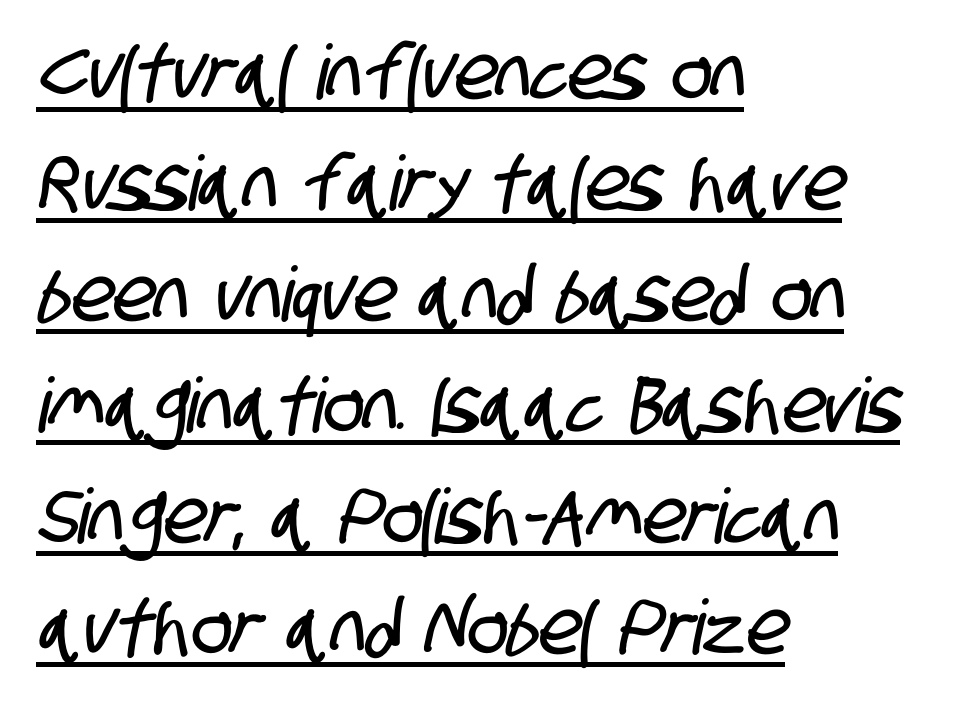
{"serif": "no", "width": "condensed", "stroke_contrast": "low", "x_height": "large", "monospaced": "no", "underline": "yes", "align": "left", "line_spacing": "normal", "line_spacing_ratio": 1.46, "letter_spacing": "normal", "letter_spacing_em": 0.0, "glyph_px": 76}
